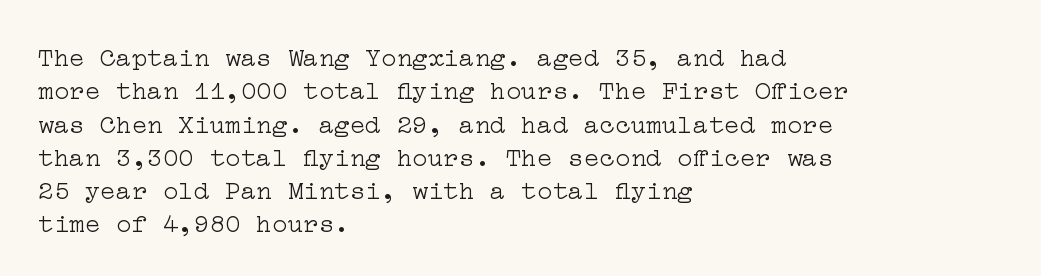
The image shows 26 px text type, upright; set left-aligned, normal line spacing (1.28x), normal letter spacing, not underlined.
